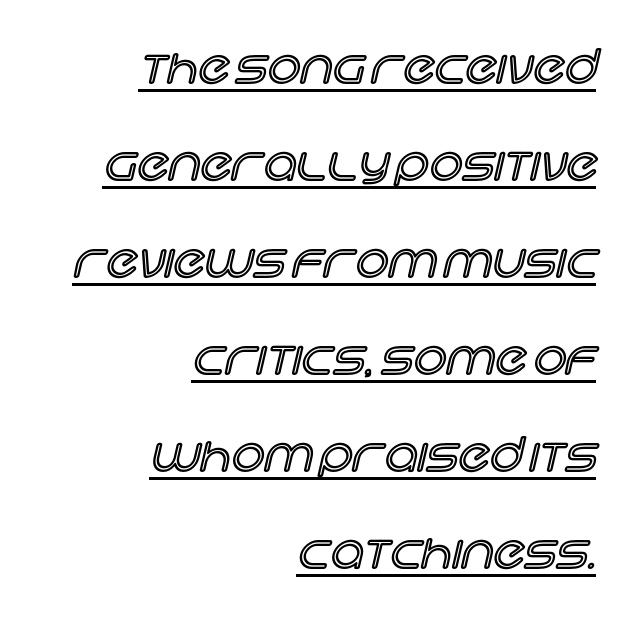
{"width": "normal", "x_height": "large", "monospaced": "no", "underline": "yes", "align": "right", "line_spacing": "loose", "line_spacing_ratio": 2.11, "letter_spacing": "normal", "letter_spacing_em": 0.0, "glyph_px": 46}
